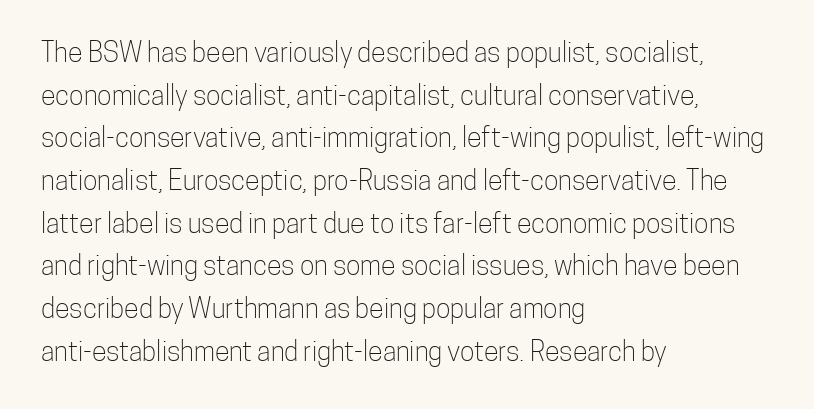
Q: Is the text bold? A: No.
Q: Is the text italic (slanted)? A: No, it is upright.
Q: Is the text underlined? A: No.
Q: How is the paragraph aligned? A: Left-aligned.
Q: Is the spacing between letters normal or unusually wide? A: Normal.
Q: Is the spacing between lines tight, normal or loose? A: Normal.
